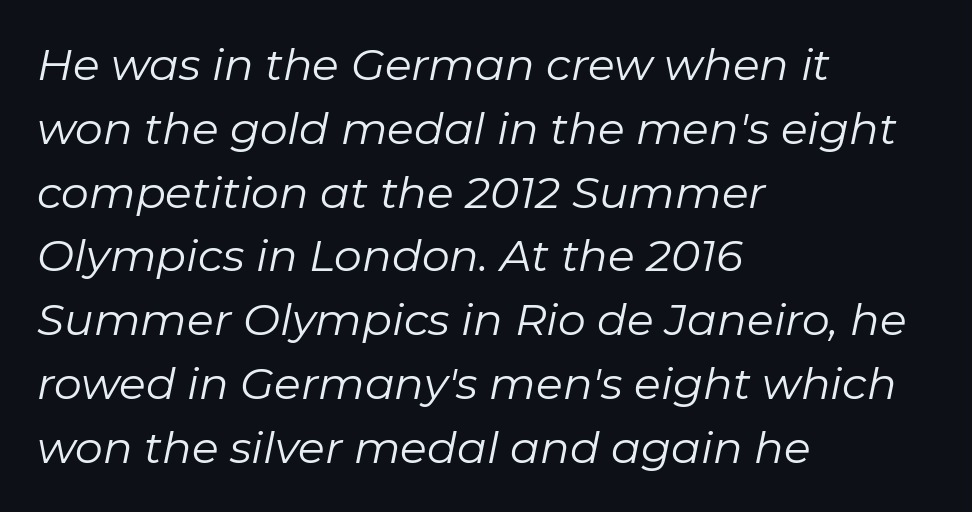
{"italic": "yes", "lean": "right", "slant_degrees": 11, "bold": "no", "weight": "regular", "width": "normal", "stroke_contrast": "low", "x_height": "medium", "monospaced": "no", "underline": "no", "align": "left", "line_spacing": "normal", "line_spacing_ratio": 1.45, "letter_spacing": "normal", "letter_spacing_em": 0.0, "glyph_px": 44}
